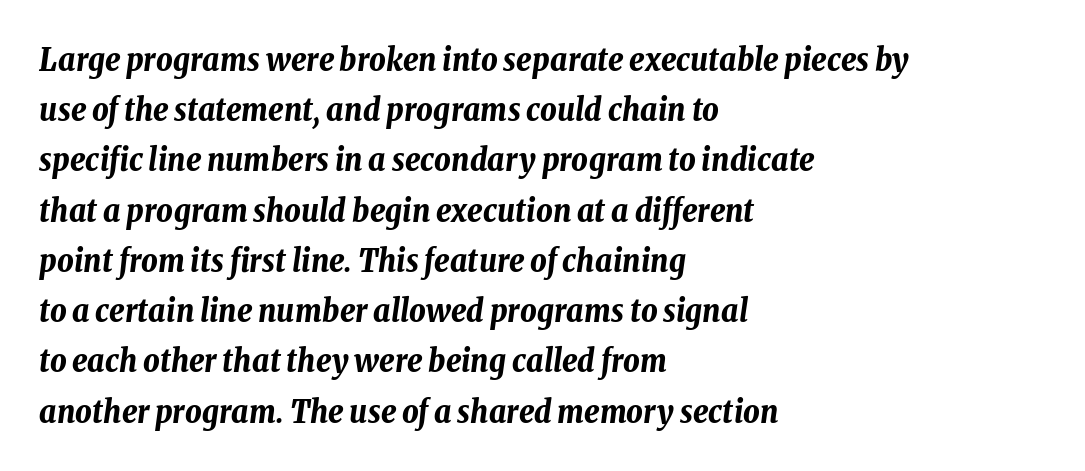
Q: Is the text bold? A: Yes.
Q: Is the text italic (slanted)? A: Yes, it leans right by about 8 degrees.
Q: Is the text underlined? A: No.
Q: How is the paragraph aligned? A: Left-aligned.
Q: Is the spacing between letters normal or unusually wide? A: Normal.
Q: Is the spacing between lines tight, normal or loose? A: Normal.
Q: Width (condensed, normal, or wide)? A: Condensed.
Q: Stroke contrast? A: Low.
Q: x-height? A: Medium.
Q: Monospaced? A: No.
